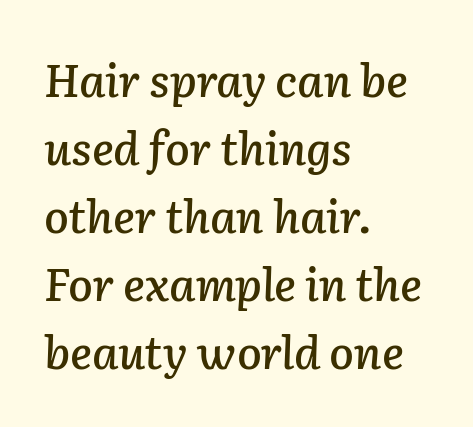
{"italic": "yes", "lean": "right", "slant_degrees": 2, "width": "normal", "stroke_contrast": "low", "x_height": "medium", "monospaced": "no", "underline": "no", "align": "left", "line_spacing": "normal", "line_spacing_ratio": 1.51, "letter_spacing": "normal", "letter_spacing_em": 0.0, "glyph_px": 45}
